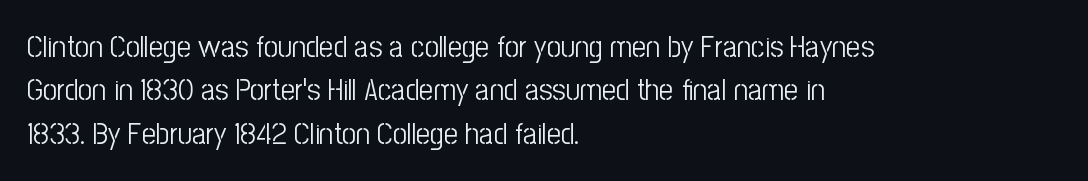
The image shows 31 px light, condensed sans-serif type, upright; set left-aligned, normal line spacing (1.4x), normal letter spacing, not underlined; low stroke contrast and a medium x-height.
